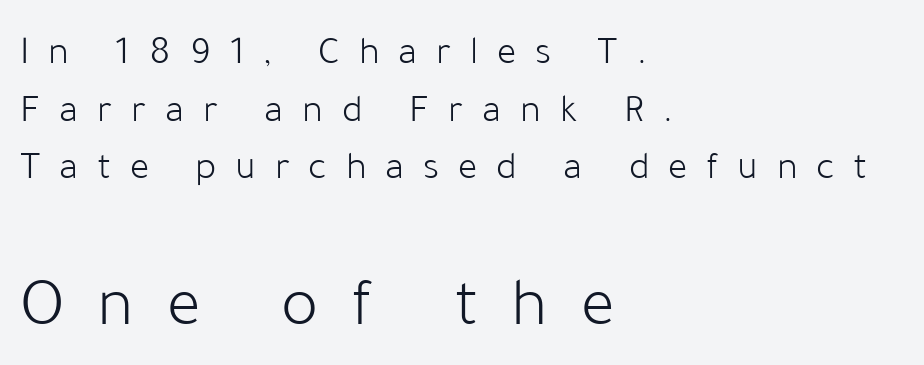
Q: Is the text bold? A: No.
Q: Is the text italic (slanted)? A: No, it is upright.
Q: Is the typeface a serif or a sans-serif typeface? A: Sans-serif.
Q: Is the text underlined? A: No.
Q: How is the paragraph aligned? A: Left-aligned.
Q: Is the spacing between letters normal or unusually wide? A: Unusually wide.
Q: Is the spacing between lines tight, normal or loose? A: Normal.
Q: Which block of text is set in a larger size, the first (top) or the second (bottom)? A: The second (bottom) one.
Q: Width (condensed, normal, or wide)? A: Normal.
Q: Stroke contrast? A: Low.
Q: x-height? A: Medium.
Q: Monospaced? A: No.
